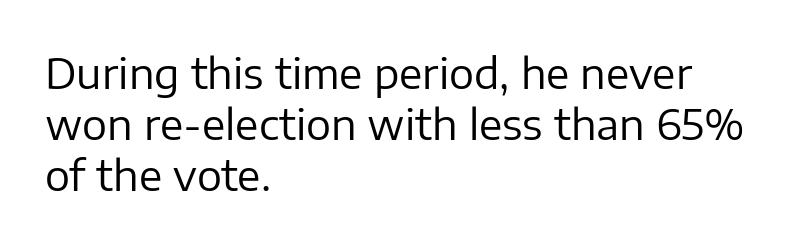
{"serif": "no", "italic": "no", "bold": "no", "weight": "regular", "width": "normal", "stroke_contrast": "low", "x_height": "medium", "monospaced": "no", "underline": "no", "align": "left", "line_spacing_ratio": 1.21, "letter_spacing": "normal", "letter_spacing_em": 0.0, "glyph_px": 42}
